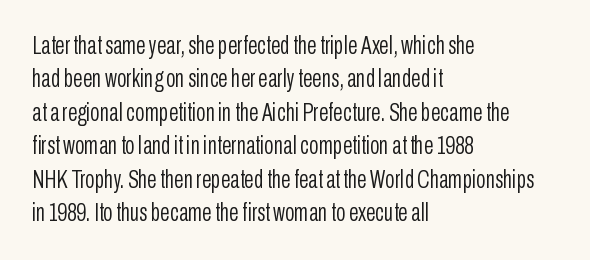
Q: Is the text bold? A: No.
Q: Is the text italic (slanted)? A: No, it is upright.
Q: Is the text underlined? A: No.
Q: How is the paragraph aligned? A: Left-aligned.
Q: Is the spacing between letters normal or unusually wide? A: Normal.
Q: Is the spacing between lines tight, normal or loose? A: Normal.
